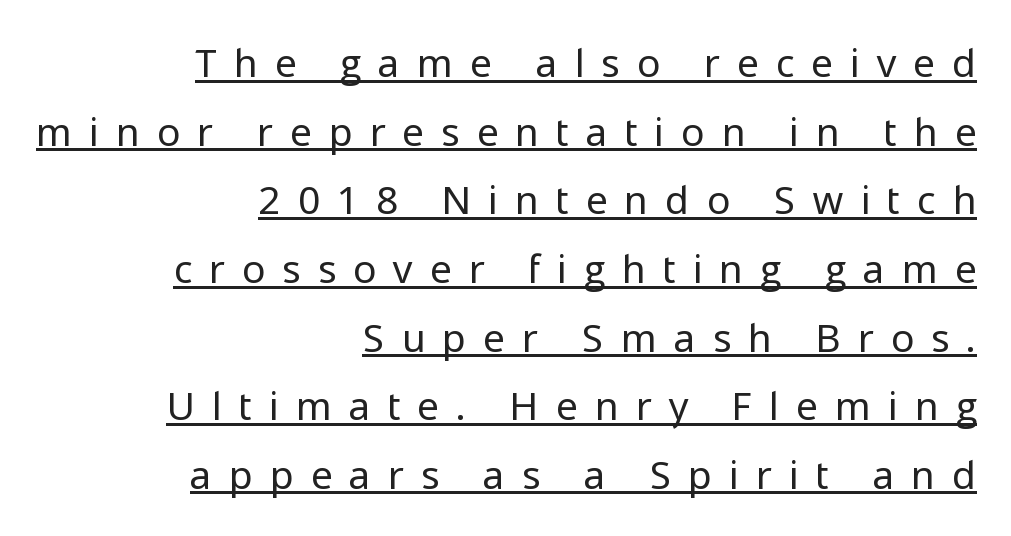
The image shows 39 px regular-weight sans-serif type, upright; set right-aligned, line spacing 1.76x, unusually wide letter spacing (+0.45 em), underlined; low stroke contrast and a medium x-height.
